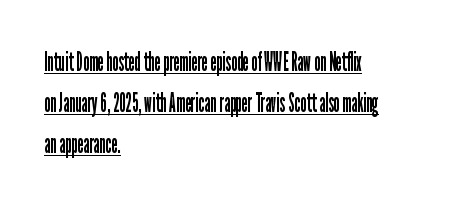
The image shows 27 px text type, upright; set left-aligned, normal line spacing (1.52x), normal letter spacing, underlined.
